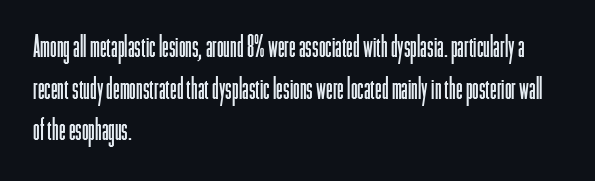
{"serif": "no", "italic": "no", "bold": "no", "weight": "light", "width": "condensed", "stroke_contrast": "low", "x_height": "medium", "monospaced": "no", "underline": "no", "align": "left", "line_spacing": "normal", "line_spacing_ratio": 1.39, "letter_spacing": "normal", "letter_spacing_em": 0.0, "glyph_px": 30}
